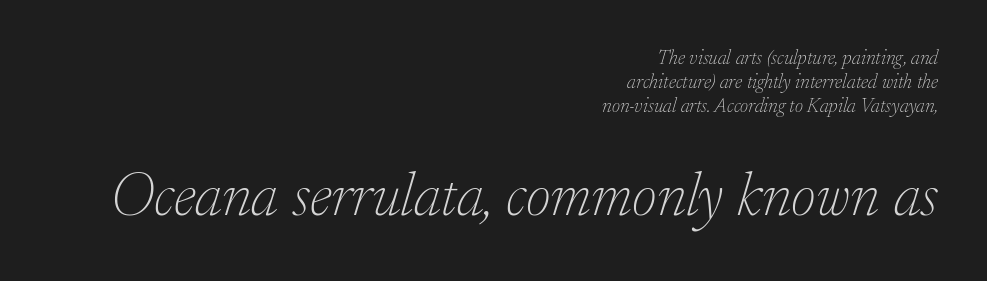
{"serif": "yes", "italic": "yes", "lean": "right", "slant_degrees": 17, "bold": "no", "weight": "thin", "width": "normal", "stroke_contrast": "low", "x_height": "small", "monospaced": "no", "underline": "no", "align": "right", "line_spacing_ratio": 1.2, "letter_spacing": "normal", "letter_spacing_em": 0.0, "larger_block": "second", "size_ratio": 3.05, "glyph_px": 61}
